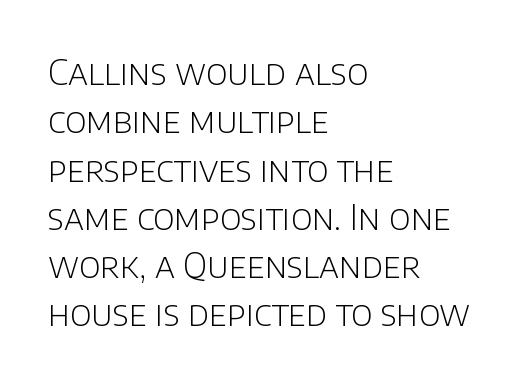
Q: Is the text bold? A: No.
Q: Is the text italic (slanted)? A: No, it is upright.
Q: Is the typeface a serif or a sans-serif typeface? A: Sans-serif.
Q: Is the text underlined? A: No.
Q: How is the paragraph aligned? A: Left-aligned.
Q: Is the spacing between letters normal or unusually wide? A: Normal.
Q: Is the spacing between lines tight, normal or loose? A: Normal.
Q: Width (condensed, normal, or wide)? A: Normal.
Q: Stroke contrast? A: Low.
Q: x-height? A: Large.
Q: Monospaced? A: No.
